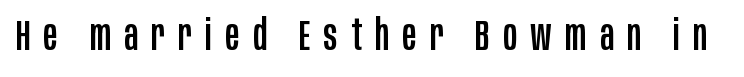
Check where the strokes stop: nothing finishes them off — pure sans. Each letter keeps its own natural width here, so spacing adapts to shape. The tracking reads as deliberately expanded to a designer's eye. This is the regular roman posture of the typeface.
